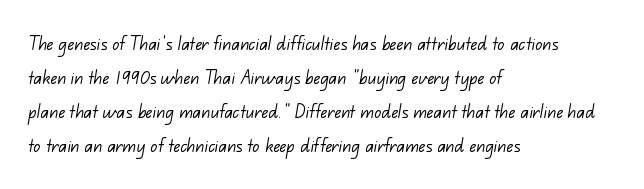
Q: Is the text bold? A: No.
Q: Is the text underlined? A: No.
Q: How is the paragraph aligned? A: Left-aligned.
Q: Is the spacing between letters normal or unusually wide? A: Normal.
Q: Is the spacing between lines tight, normal or loose? A: Normal.
